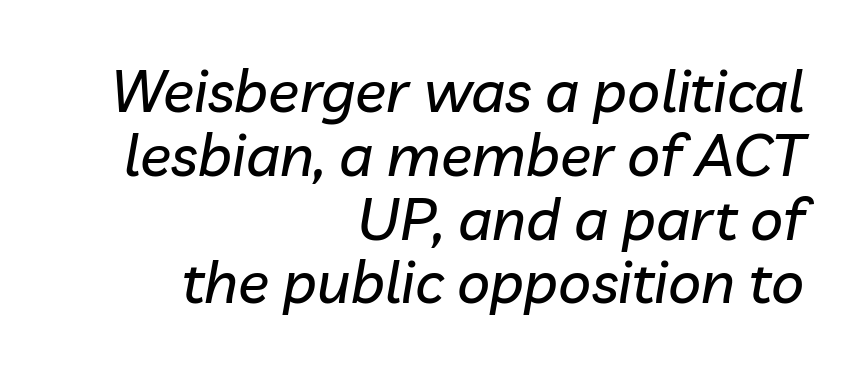
Q: Is the text italic (slanted)? A: Yes, it leans right by about 10 degrees.
Q: Is the text underlined? A: No.
Q: How is the paragraph aligned? A: Right-aligned.
Q: Is the spacing between letters normal or unusually wide? A: Normal.
Q: Is the spacing between lines tight, normal or loose? A: Tight.
Q: Width (condensed, normal, or wide)? A: Normal.
Q: Stroke contrast? A: Low.
Q: x-height? A: Medium.
Q: Monospaced? A: No.
